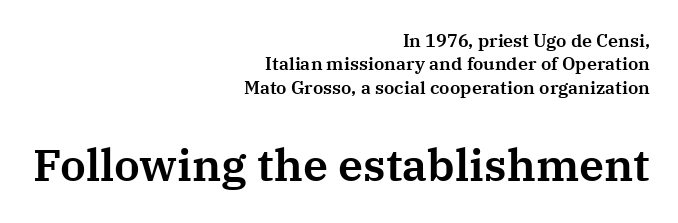
Q: Is the text italic (slanted)? A: No, it is upright.
Q: Is the typeface a serif or a sans-serif typeface? A: Serif.
Q: Is the text underlined? A: No.
Q: How is the paragraph aligned? A: Right-aligned.
Q: Is the spacing between letters normal or unusually wide? A: Normal.
Q: Is the spacing between lines tight, normal or loose? A: Normal.
Q: Which block of text is set in a larger size, the first (top) or the second (bottom)? A: The second (bottom) one.
Q: Width (condensed, normal, or wide)? A: Normal.
Q: Stroke contrast? A: Medium.
Q: x-height? A: Medium.
Q: Monospaced? A: No.
